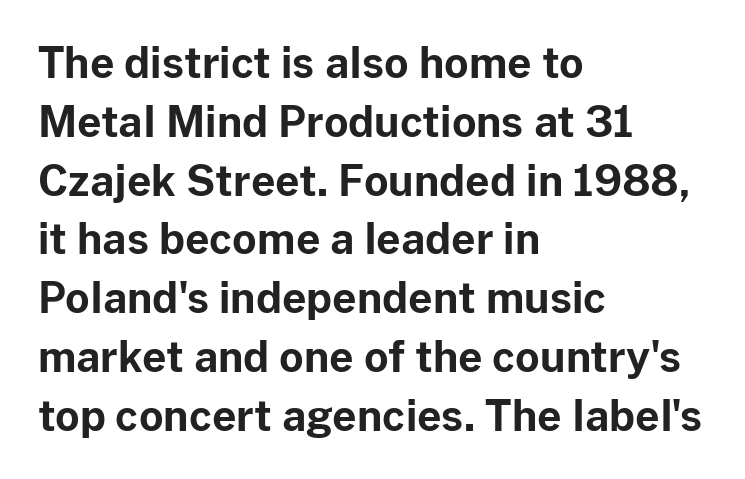
{"serif": "no", "italic": "no", "bold": "yes", "weight": "bold", "width": "normal", "stroke_contrast": "low", "x_height": "medium", "monospaced": "no", "underline": "no", "align": "left", "line_spacing": "normal", "line_spacing_ratio": 1.4, "letter_spacing": "normal", "letter_spacing_em": 0.0, "glyph_px": 42}
